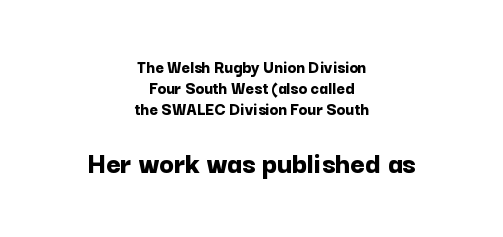
The image shows 31 px bold sans-serif type, upright; set centered, line spacing 1.16x, normal letter spacing, not underlined; the second (bottom) block is 1.72x larger; low stroke contrast and a medium x-height.
